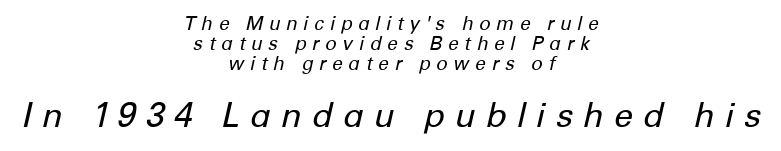
{"italic": "yes", "lean": "right", "slant_degrees": 12, "bold": "no", "weight": "regular", "width": "normal", "stroke_contrast": "low", "x_height": "medium", "monospaced": "no", "underline": "no", "align": "center", "line_spacing": "tight", "line_spacing_ratio": 1.04, "letter_spacing": "wide", "letter_spacing_em": 0.29, "larger_block": "second", "size_ratio": 1.79, "glyph_px": 34}
